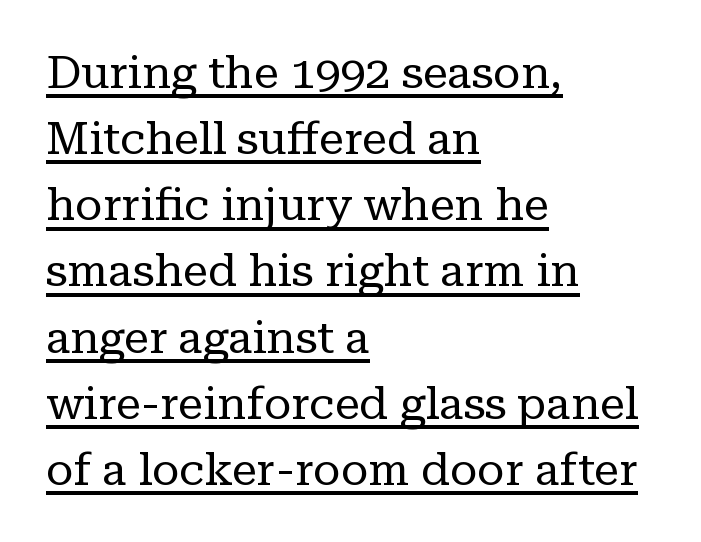
Successive baselines arrive at the customary interval. The face used here appears with an underline applied. The typography opts for an upright posture over an oblique one. The passage shown has conventional tracking throughout.
